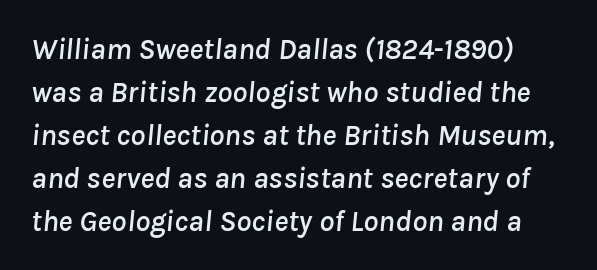
The image shows 30 px text type, italic (leaning right); set normal line spacing (1.43x), normal letter spacing, not underlined; low stroke contrast and a medium x-height.
